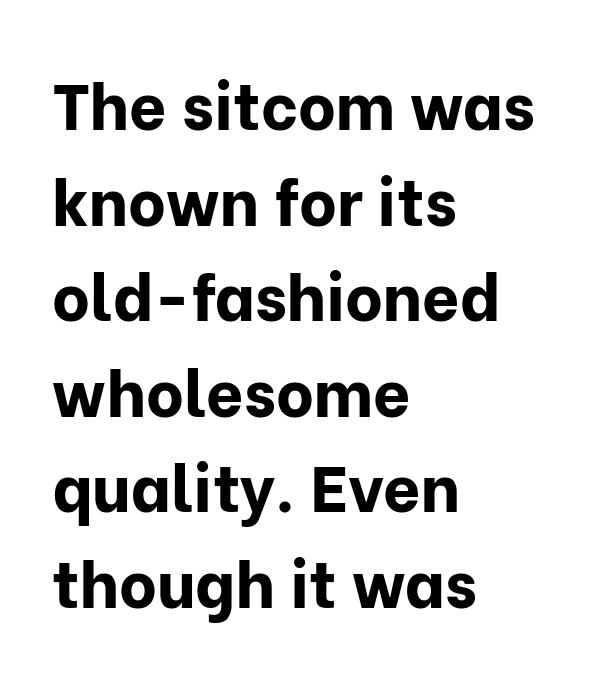
The image shows 65 px bold sans-serif type, upright; set left-aligned, normal line spacing (1.47x), normal letter spacing, not underlined; low stroke contrast and a medium x-height.
